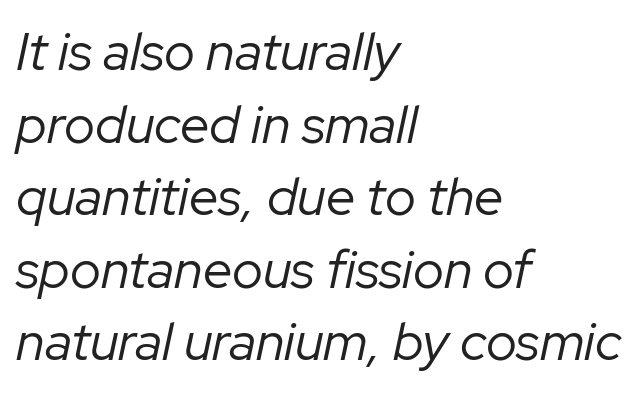
The image shows 53 px regular-weight type, italic (leaning right); set left-aligned, normal line spacing (1.37x), normal letter spacing, not underlined; low stroke contrast and a medium x-height.
